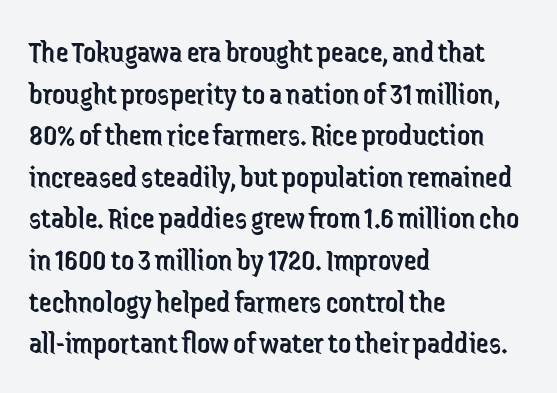
The image shows 32 px regular-weight, condensed sans-serif type, upright; set left-aligned, normal line spacing (1.3x), normal letter spacing, not underlined; low stroke contrast and a medium x-height.
